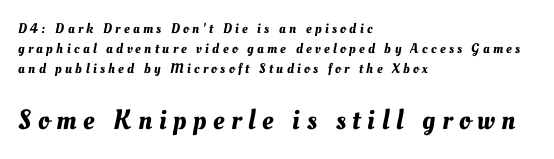
Q: Is the text underlined? A: No.
Q: How is the paragraph aligned? A: Left-aligned.
Q: Is the spacing between letters normal or unusually wide? A: Unusually wide.
Q: Is the spacing between lines tight, normal or loose? A: Normal.
Q: Which block of text is set in a larger size, the first (top) or the second (bottom)? A: The second (bottom) one.
Q: Width (condensed, normal, or wide)? A: Normal.
Q: Stroke contrast? A: Medium.
Q: x-height? A: Small.
Q: Monospaced? A: No.
